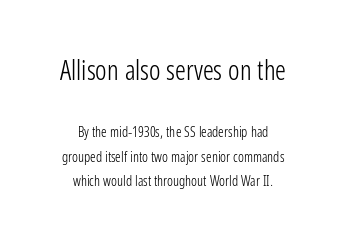
{"italic": "no", "bold": "no", "underline": "no", "align": "center", "line_spacing_ratio": 1.78, "letter_spacing": "normal", "letter_spacing_em": 0.0, "larger_block": "first", "size_ratio": 1.93, "glyph_px": 27}
